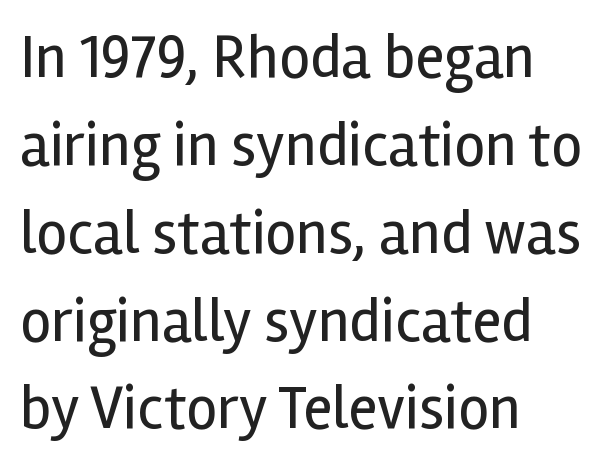
Quick note: underline off. The lines in this sample share a left origin and differ only in where they stop. Do the characters align in a grid? No, the font is proportional. You can tell it's not italic because the verticals are truly vertical. Normally led — the rows are evenly, conventionally spaced.
